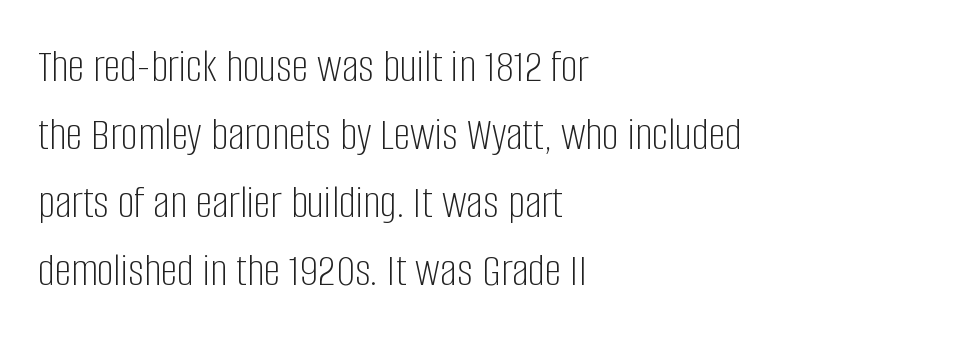
These lines keep a tight, regular rhythm from letter to letter. A bare baseline throughout the passage. These lines were composed using upright roman letters. What's the leading like? Ordinary, nothing unusual. Character widths vary here, with narrow letters taking less room than wide ones. Stems and bowls with no extra thickness — not bold.
